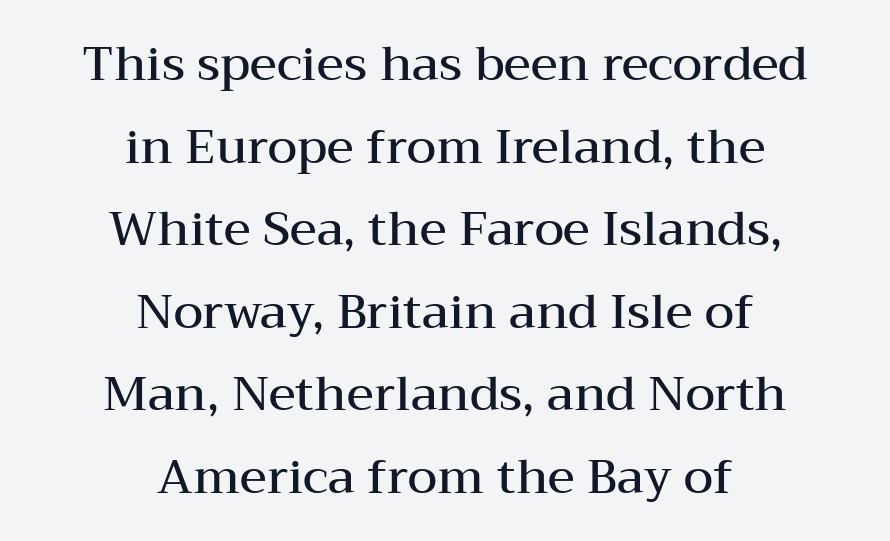
{"serif": "yes", "italic": "no", "bold": "semi", "weight": "semibold", "width": "wide", "stroke_contrast": "medium", "x_height": "medium", "monospaced": "no", "underline": "no", "align": "center", "line_spacing_ratio": 1.72, "letter_spacing": "normal", "letter_spacing_em": 0.0, "glyph_px": 48}
